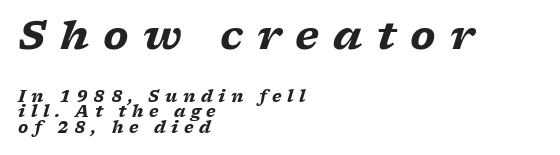
Rendered with sloped, italic letterforms. The font is running at its bold setting. Quick note: interline space is minimal. Type style note: has serifs. Spacing verdict: proportional, widths tailored to each character. Reading top to bottom, the characters get smaller at the block break.
